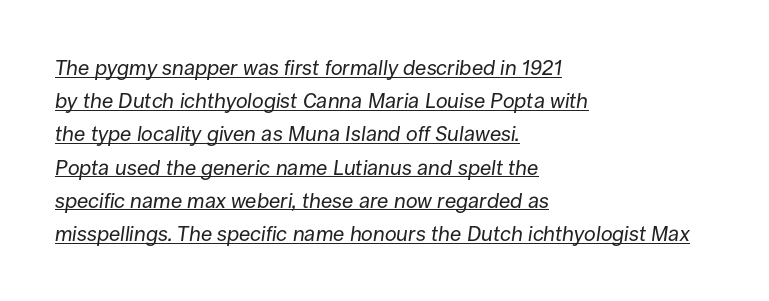
{"italic": "yes", "lean": "right", "slant_degrees": 8, "bold": "no", "underline": "yes", "align": "left", "line_spacing": "normal", "line_spacing_ratio": 1.58, "letter_spacing": "normal", "letter_spacing_em": 0.0, "glyph_px": 21}
